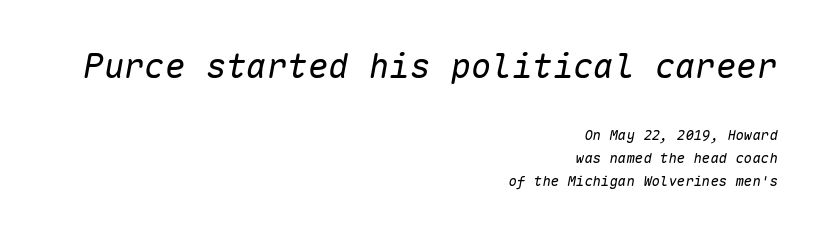
{"italic": "yes", "lean": "right", "slant_degrees": 10, "bold": "no", "weight": "regular", "width": "normal", "stroke_contrast": "low", "x_height": "medium", "monospaced": "yes", "underline": "no", "align": "right", "line_spacing": "normal", "line_spacing_ratio": 1.62, "letter_spacing": "normal", "letter_spacing_em": 0.0, "larger_block": "first", "size_ratio": 2.43, "glyph_px": 34}
